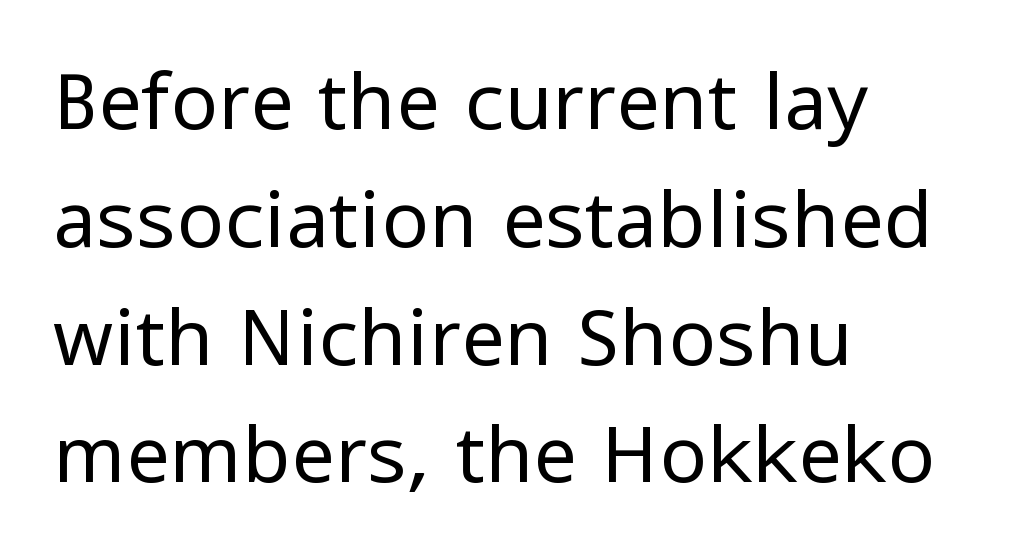
{"serif": "no", "italic": "no", "bold": "no", "weight": "regular", "width": "normal", "stroke_contrast": "low", "x_height": "medium", "monospaced": "no", "underline": "no", "align": "left", "line_spacing": "normal", "line_spacing_ratio": 1.51, "letter_spacing": "normal", "letter_spacing_em": 0.0, "glyph_px": 78}
